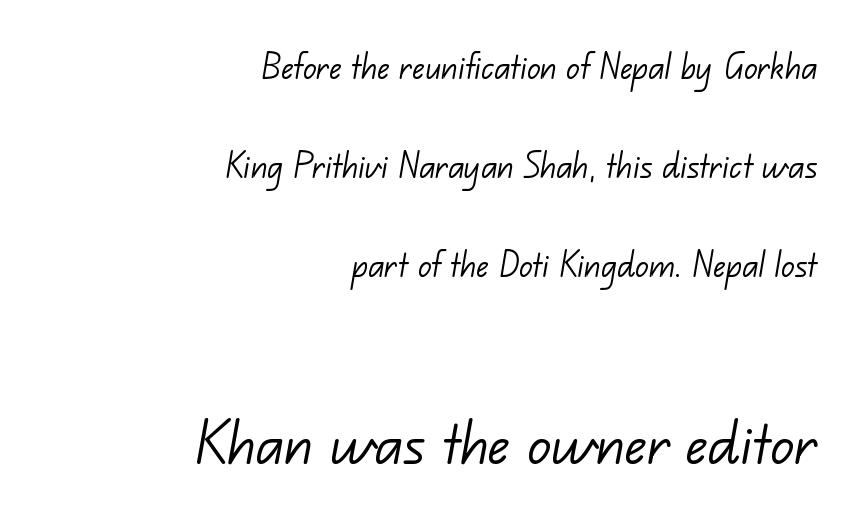
{"serif": "no", "bold": "no", "weight": "light", "width": "normal", "stroke_contrast": "low", "x_height": "small", "monospaced": "no", "underline": "no", "align": "right", "line_spacing": "loose", "line_spacing_ratio": 2.42, "letter_spacing": "normal", "letter_spacing_em": 0.0, "larger_block": "second", "size_ratio": 1.76, "glyph_px": 72}
